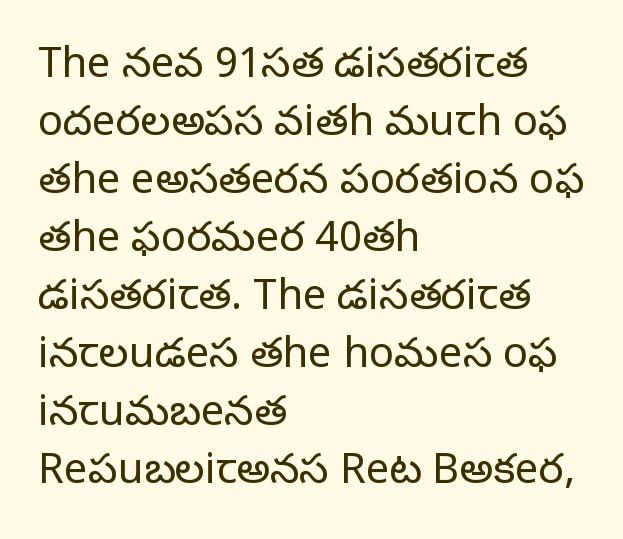
The image shows 42 px regular-weight serif type, upright; set left-aligned, normal line spacing (1.38x), normal letter spacing, not underlined; low stroke contrast and a large x-height.
